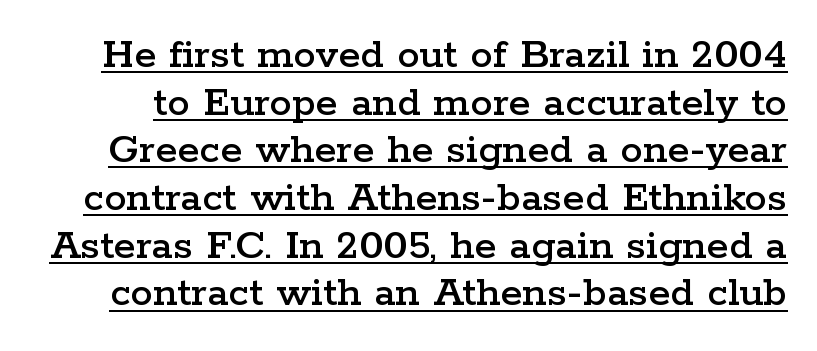
Characters follow at the spacing the type designer built in. This block would grow much taller if given ordinary leading; it's compressed now. Is this a fixed-width face? No — the glyphs have proportional, varying widths. Students, observe the line beneath the letters — that is underlining. Each letter's strokes conclude with small projecting serifs.
